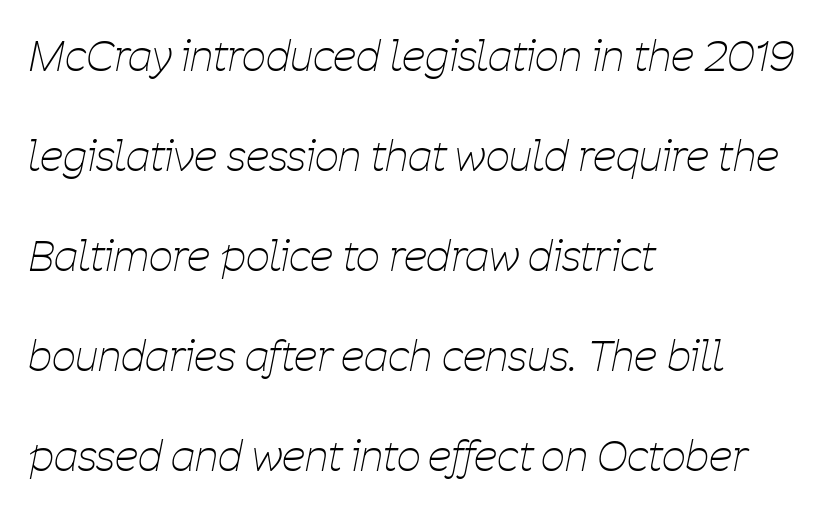
The image shows 42 px thin, condensed type, italic (leaning right); set left-aligned, loose line spacing (2.38x), normal letter spacing, not underlined; low stroke contrast and a medium x-height.
